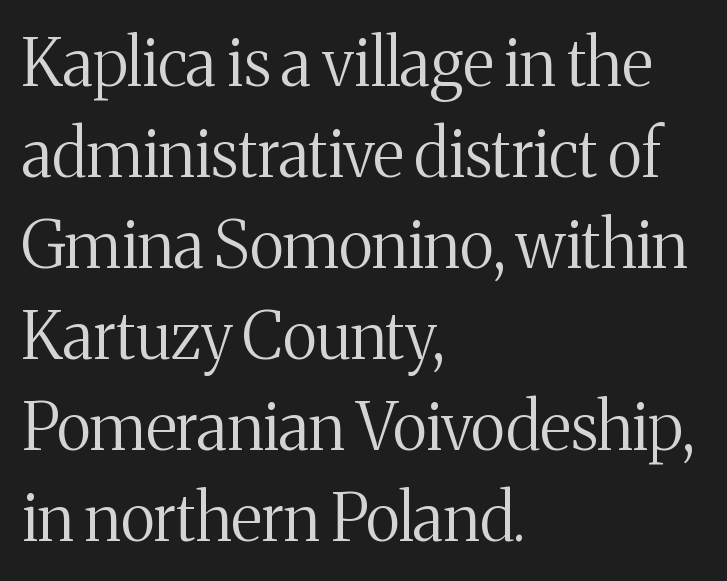
{"serif": "yes", "italic": "no", "bold": "no", "weight": "regular", "width": "normal", "stroke_contrast": "medium", "x_height": "medium", "monospaced": "no", "underline": "no", "align": "left", "line_spacing": "normal", "line_spacing_ratio": 1.4, "letter_spacing": "normal", "letter_spacing_em": 0.0, "glyph_px": 65}
